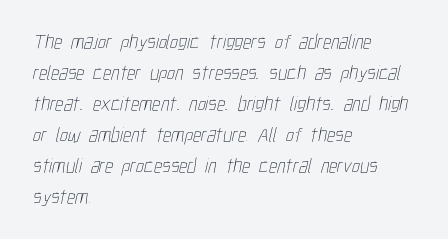
Lines of text with bare space underneath. The vertical gap from one line to the next is medium. Horizontal alignment here is leftward, the default for most running prose. Students, note that the glyphs here touch the page at normal intervals. This reads as an unemphasized weight, regular at the heaviest.
